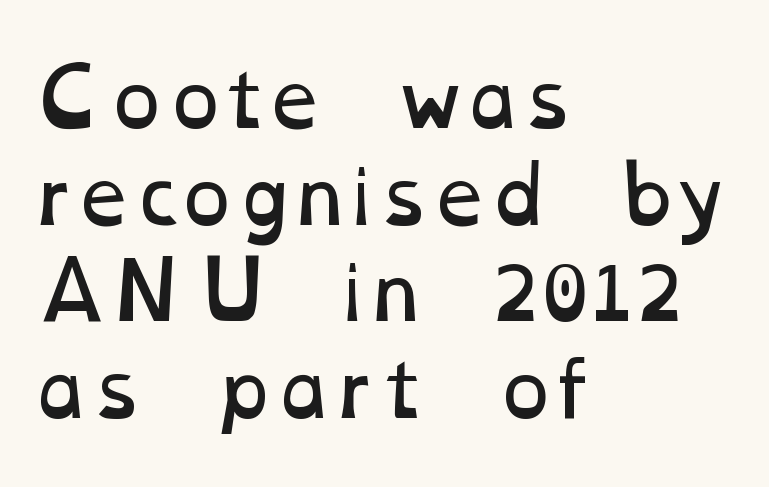
Q: Is the text bold? A: No.
Q: Is the text underlined? A: No.
Q: How is the paragraph aligned? A: Left-aligned.
Q: Is the spacing between letters normal or unusually wide? A: Normal.
Q: Is the spacing between lines tight, normal or loose? A: Normal.
Q: Width (condensed, normal, or wide)? A: Wide.
Q: Stroke contrast? A: Low.
Q: x-height? A: Medium.
Q: Monospaced? A: No.
